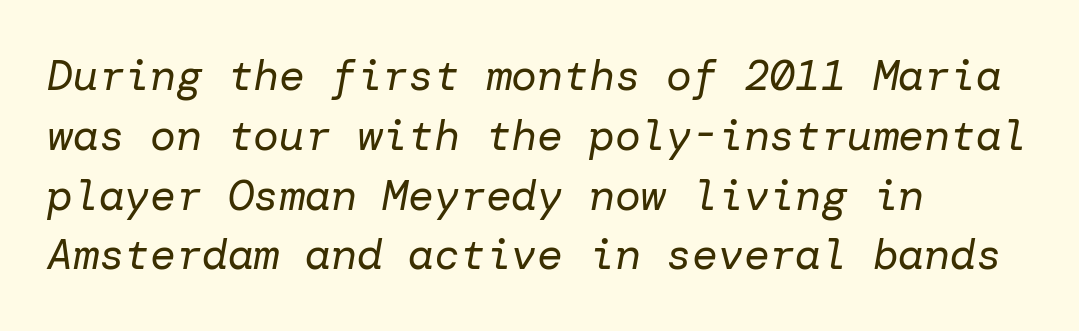
{"italic": "yes", "lean": "right", "slant_degrees": 10, "bold": "no", "weight": "regular", "width": "normal", "stroke_contrast": "low", "x_height": "medium", "underline": "no", "align": "left", "line_spacing": "normal", "line_spacing_ratio": 1.39, "letter_spacing": "normal", "letter_spacing_em": 0.0, "glyph_px": 43}
